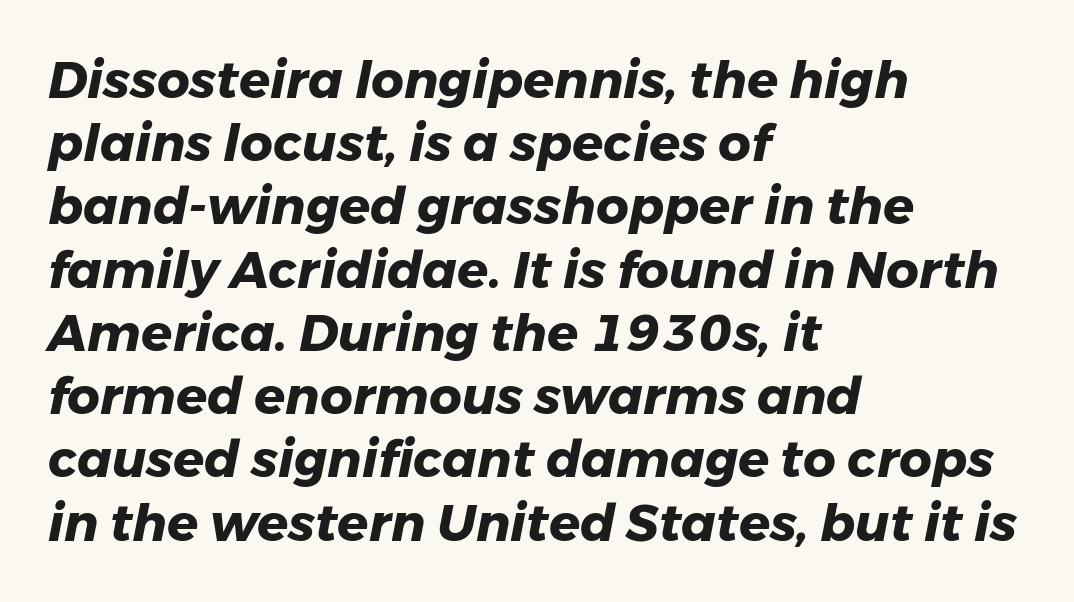
Q: Is the text bold? A: Yes.
Q: Is the text italic (slanted)? A: Yes, it leans right by about 11 degrees.
Q: Is the text underlined? A: No.
Q: How is the paragraph aligned? A: Left-aligned.
Q: Is the spacing between letters normal or unusually wide? A: Normal.
Q: Width (condensed, normal, or wide)? A: Normal.
Q: Stroke contrast? A: Low.
Q: x-height? A: Medium.
Q: Monospaced? A: No.
